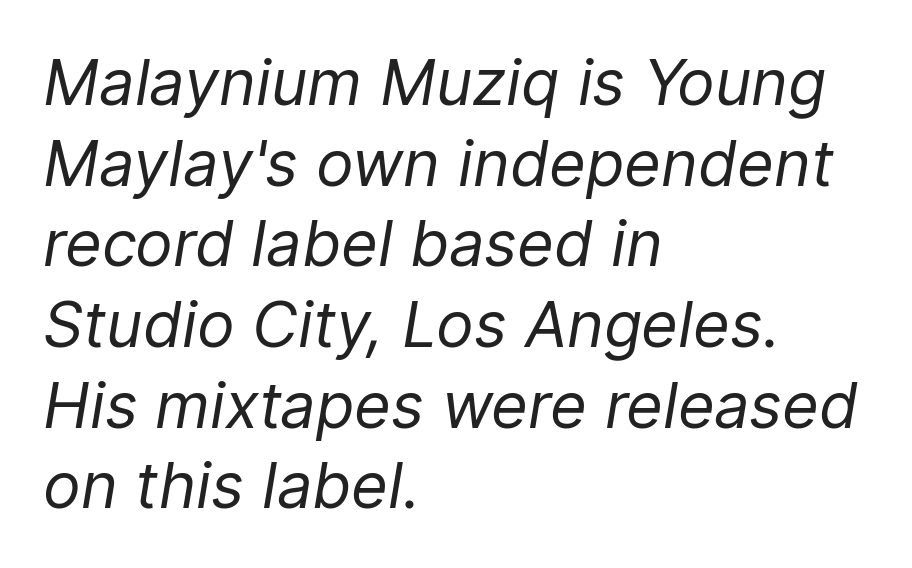
Stroke thickness stays within the range of a standard reading face or lighter. The rows are spaced the way most documents space them. This sample has the flowing, uneven cadence of proportional lettering. Yep, that's italic — everything's leaning.
